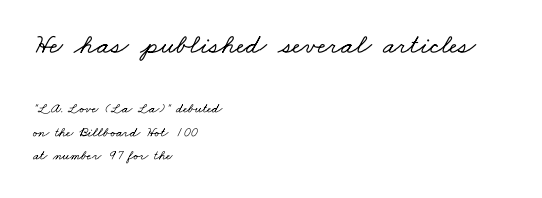
{"serif": "yes", "width": "wide", "stroke_contrast": "low", "x_height": "small", "monospaced": "no", "underline": "no", "align": "left", "line_spacing": "normal", "line_spacing_ratio": 1.68, "letter_spacing": "normal", "letter_spacing_em": 0.0, "larger_block": "first", "size_ratio": 2.0, "glyph_px": 28}
